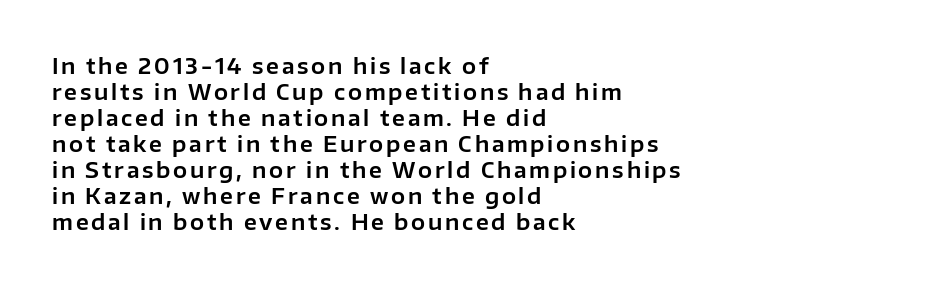
The text block is weighted toward the left margin, trailing off unevenly rightward. Honestly, there is no underline to notice here at all. Italic: no, the glyphs are upright roman.
